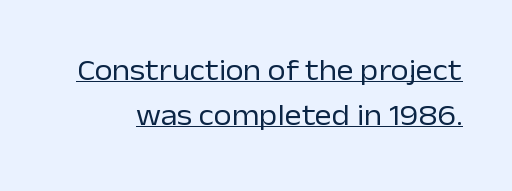
The image shows 29 px regular-weight sans-serif type, upright; set normal line spacing (1.54x), normal letter spacing, underlined; low stroke contrast and a medium x-height.
